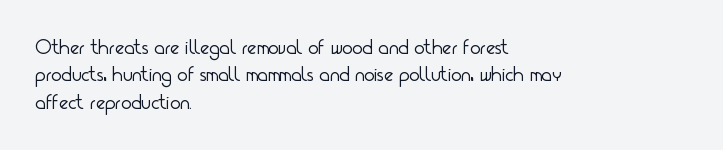
The image shows 22 px text type, upright; set left-aligned, normal line spacing (1.25x), normal letter spacing, not underlined.
